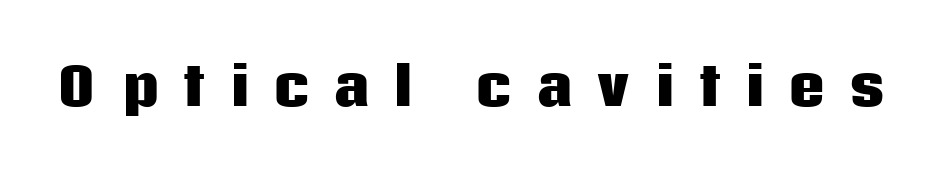
{"serif": "no", "italic": "no", "bold": "yes", "weight": "heavy", "width": "normal", "stroke_contrast": "low", "x_height": "large", "monospaced": "no", "underline": "no", "letter_spacing": "wide", "letter_spacing_em": 0.46, "glyph_px": 51}
